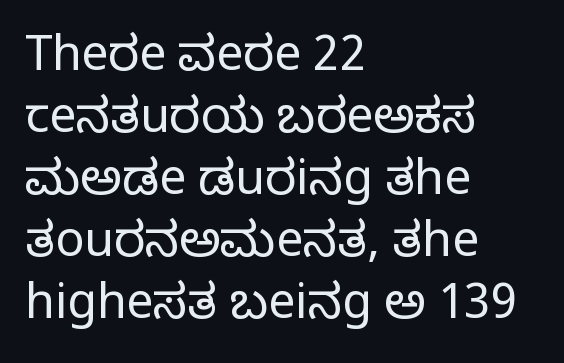
{"serif": "yes", "italic": "no", "bold": "no", "weight": "regular", "width": "normal", "stroke_contrast": "low", "x_height": "large", "monospaced": "no", "underline": "no", "align": "left", "line_spacing": "normal", "line_spacing_ratio": 1.29, "letter_spacing": "normal", "letter_spacing_em": 0.0, "glyph_px": 48}
